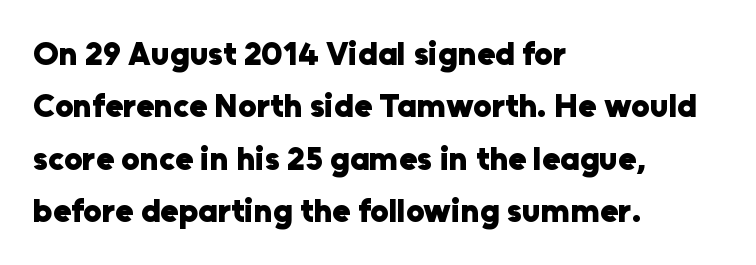
Q: Is the text bold? A: Yes.
Q: Is the text italic (slanted)? A: No, it is upright.
Q: Is the typeface a serif or a sans-serif typeface? A: Sans-serif.
Q: Is the text underlined? A: No.
Q: How is the paragraph aligned? A: Left-aligned.
Q: Is the spacing between letters normal or unusually wide? A: Normal.
Q: Is the spacing between lines tight, normal or loose? A: Normal.
Q: Width (condensed, normal, or wide)? A: Normal.
Q: Stroke contrast? A: Low.
Q: x-height? A: Medium.
Q: Monospaced? A: No.
